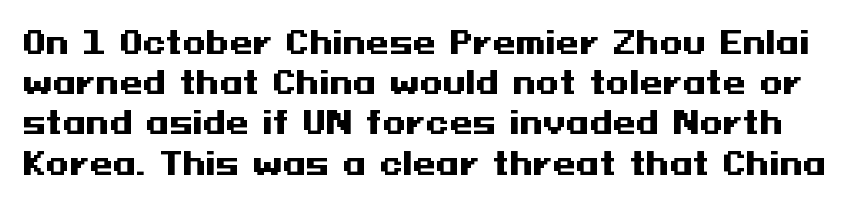
{"serif": "no", "italic": "no", "bold": "yes", "weight": "heavy", "width": "wide", "stroke_contrast": "medium", "x_height": "medium", "underline": "no", "line_spacing": "normal", "line_spacing_ratio": 1.34, "letter_spacing": "normal", "letter_spacing_em": 0.0, "glyph_px": 30}
